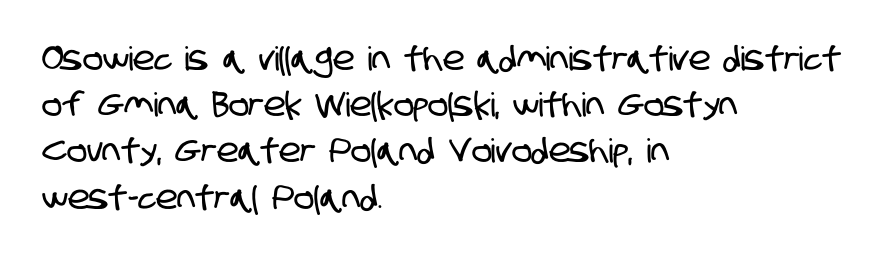
The image shows 33 px condensed sans-serif type; set left-aligned, normal line spacing (1.4x), normal letter spacing, not underlined; low stroke contrast and a large x-height.
